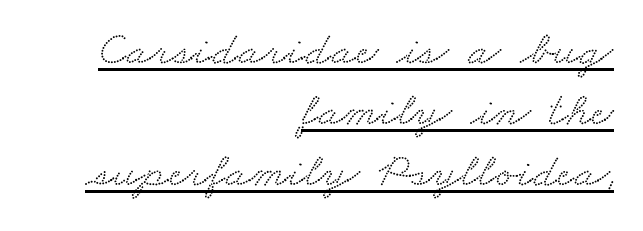
The image shows 48 px wide serif type; set right-aligned, normal line spacing (1.27x), normal letter spacing, underlined; low stroke contrast and a small x-height.
